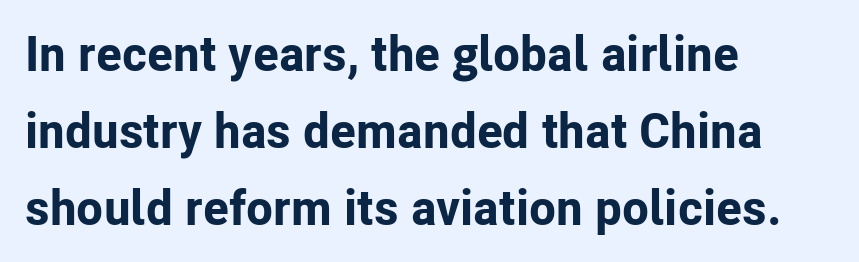
Q: Is the text bold? A: Yes.
Q: Is the text italic (slanted)? A: No, it is upright.
Q: Is the typeface a serif or a sans-serif typeface? A: Sans-serif.
Q: Is the text underlined? A: No.
Q: How is the paragraph aligned? A: Left-aligned.
Q: Is the spacing between letters normal or unusually wide? A: Normal.
Q: Is the spacing between lines tight, normal or loose? A: Normal.
Q: Width (condensed, normal, or wide)? A: Normal.
Q: Stroke contrast? A: Low.
Q: x-height? A: Medium.
Q: Monospaced? A: No.
